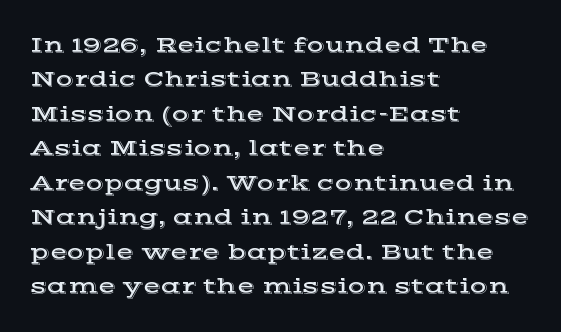
The image shows 23 px text type, upright; set left-aligned, normal line spacing (1.5x), normal letter spacing, not underlined.
